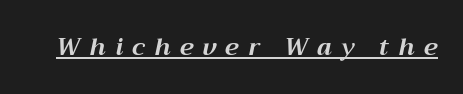
{"italic": "yes", "lean": "right", "slant_degrees": 12, "bold": "yes", "underline": "yes", "letter_spacing": "wide", "letter_spacing_em": 0.38, "glyph_px": 24}
